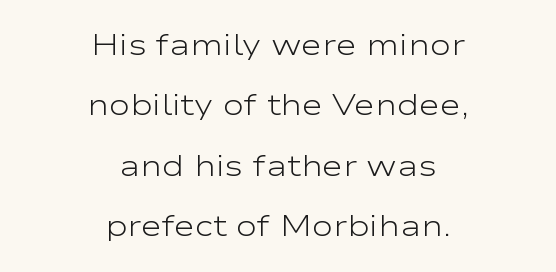
{"serif": "no", "italic": "no", "bold": "no", "weight": "light", "width": "wide", "stroke_contrast": "low", "x_height": "medium", "monospaced": "no", "underline": "no", "align": "center", "line_spacing": "loose", "line_spacing_ratio": 2.08, "letter_spacing": "normal", "letter_spacing_em": 0.0, "glyph_px": 29}
